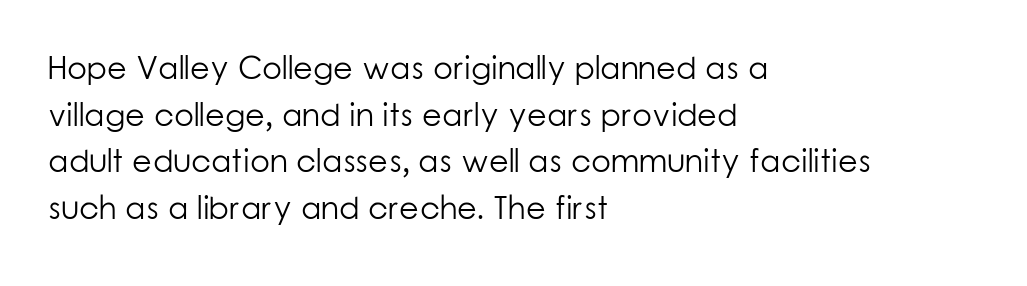
Q: Is the text bold? A: No.
Q: Is the text italic (slanted)? A: No, it is upright.
Q: Is the typeface a serif or a sans-serif typeface? A: Sans-serif.
Q: Is the text underlined? A: No.
Q: How is the paragraph aligned? A: Left-aligned.
Q: Is the spacing between letters normal or unusually wide? A: Normal.
Q: Is the spacing between lines tight, normal or loose? A: Normal.
Q: Width (condensed, normal, or wide)? A: Normal.
Q: Stroke contrast? A: Low.
Q: x-height? A: Medium.
Q: Monospaced? A: No.
